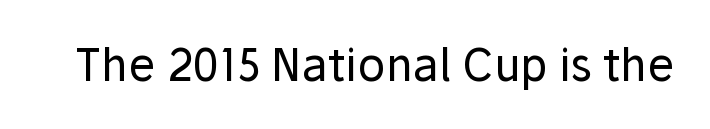
Look at the tracking — it's just the regular setting, nothing added. To sum up the face: it is a sans, with no serifs. Varying glyph widths throughout — classic text-font behaviour. Weight class: somewhere from thin through regular. Lines of text with bare space underneath.
